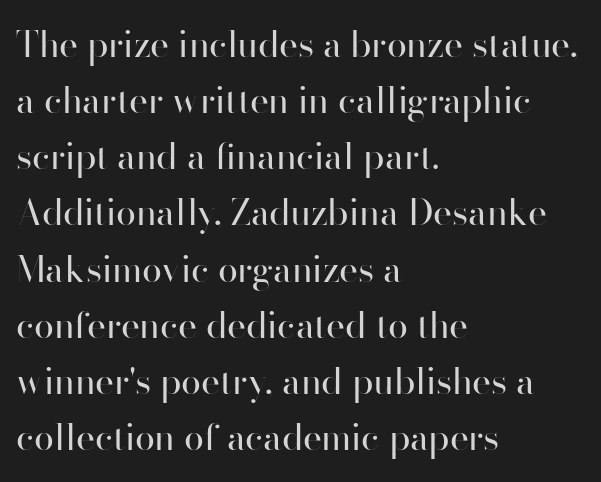
{"serif": "no", "italic": "no", "bold": "no", "weight": "regular", "width": "normal", "stroke_contrast": "high", "x_height": "small", "monospaced": "no", "underline": "no", "align": "left", "line_spacing": "normal", "line_spacing_ratio": 1.56, "letter_spacing": "normal", "letter_spacing_em": 0.0, "glyph_px": 36}
